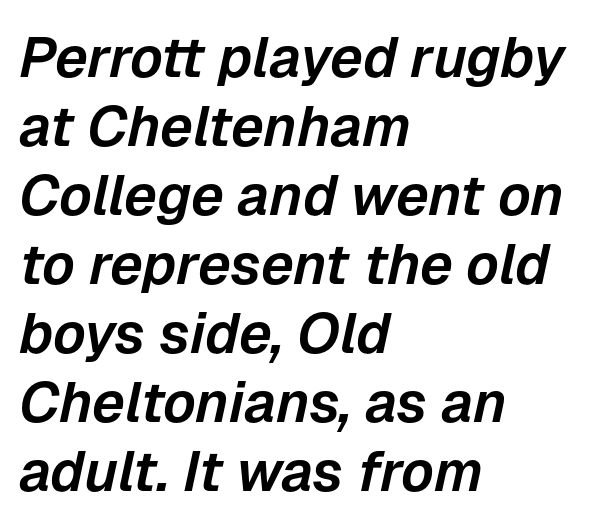
Q: Is the text italic (slanted)? A: Yes, it leans right by about 12 degrees.
Q: Is the text underlined? A: No.
Q: How is the paragraph aligned? A: Left-aligned.
Q: Is the spacing between letters normal or unusually wide? A: Normal.
Q: Width (condensed, normal, or wide)? A: Normal.
Q: Stroke contrast? A: Low.
Q: x-height? A: Medium.
Q: Monospaced? A: No.
